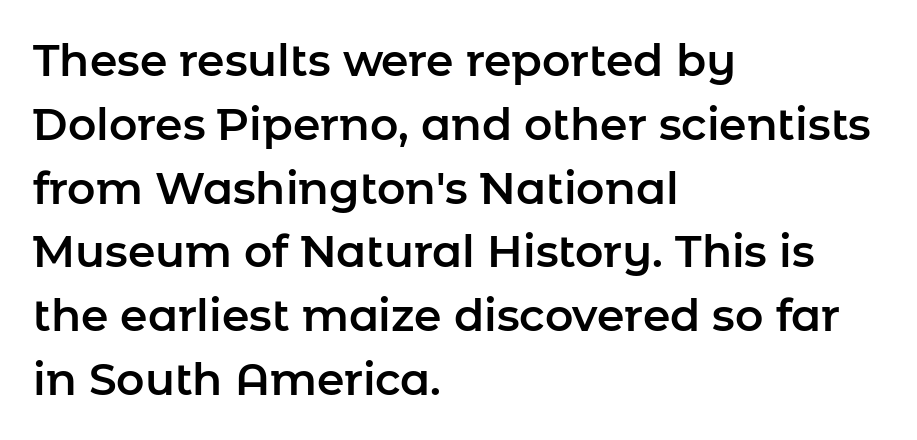
{"serif": "no", "italic": "no", "width": "normal", "stroke_contrast": "low", "x_height": "medium", "monospaced": "no", "underline": "no", "align": "left", "line_spacing": "normal", "line_spacing_ratio": 1.45, "letter_spacing": "normal", "letter_spacing_em": 0.0, "glyph_px": 44}
